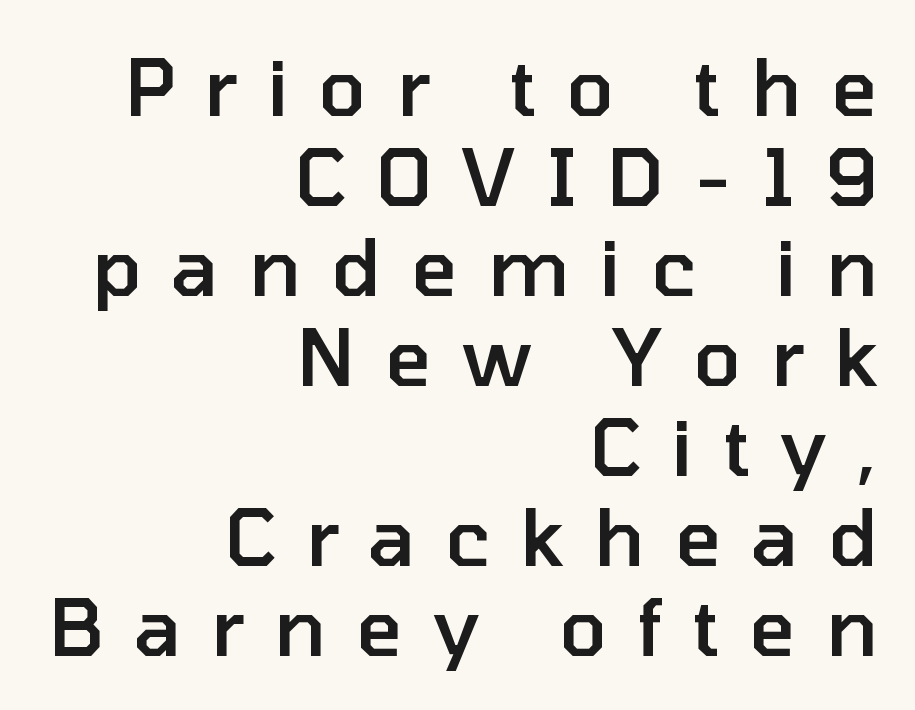
{"serif": "no", "italic": "no", "bold": "semi", "weight": "semibold", "width": "normal", "stroke_contrast": "low", "x_height": "medium", "monospaced": "no", "underline": "no", "align": "right", "line_spacing": "tight", "line_spacing_ratio": 1.14, "letter_spacing": "wide", "letter_spacing_em": 0.38, "glyph_px": 79}
